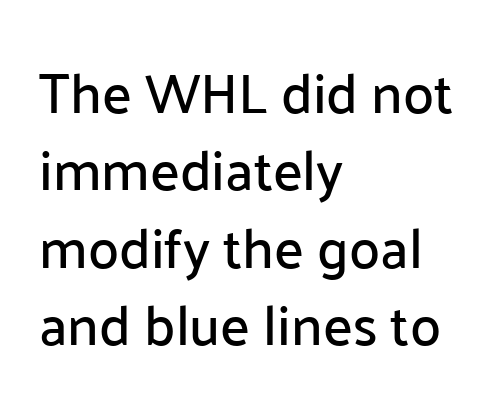
The image shows 56 px sans-serif type, upright; set left-aligned, normal line spacing (1.38x), normal letter spacing, not underlined; low stroke contrast and a medium x-height.
